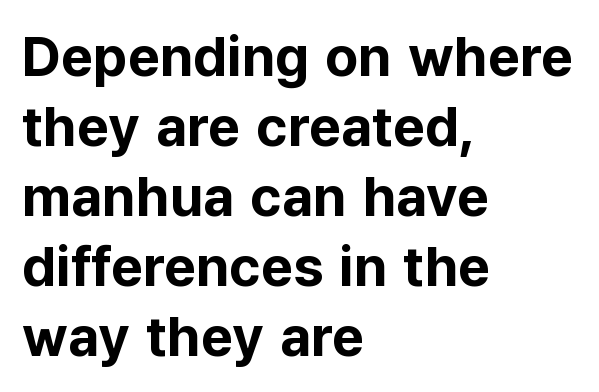
The letters stand upright; this is a roman face. The face used here is rendered with its standard letterfit. Regarding leading, the lines here are spaced in the standard way. Clear beneath every line of the passage. Think of a printed novel: that variable character pitch is what you see here. This sample uses a sans-serif face.
